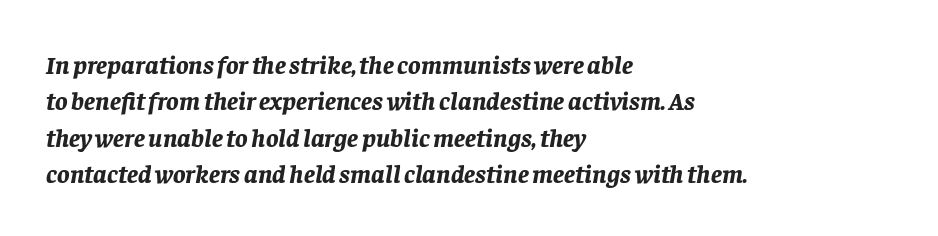
The image shows 26 px bold type, italic (leaning right); set left-aligned, normal line spacing (1.4x), normal letter spacing, not underlined.
